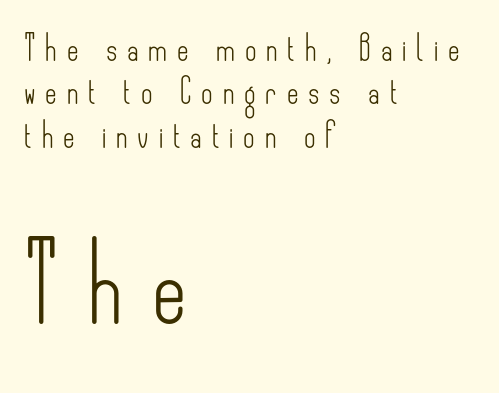
The image shows 75 px light, condensed sans-serif type, upright; set left-aligned, line spacing 1.74x, unusually wide letter spacing (+0.39 em), not underlined; the second (bottom) block is 3.0x larger; low stroke contrast and a small x-height.
